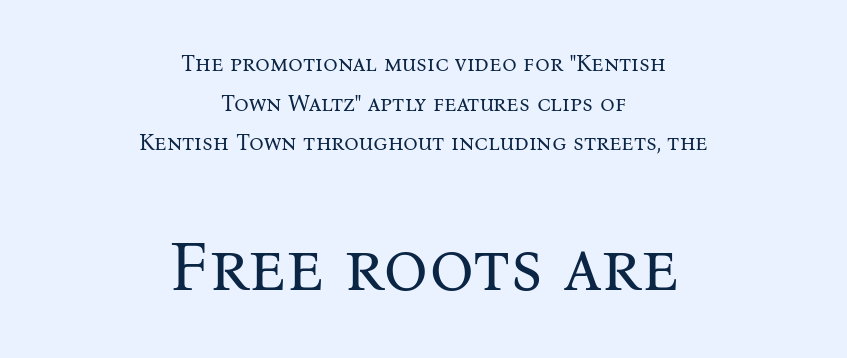
The image shows 70 px regular-weight serif type, upright; set centered, line spacing 1.72x, normal letter spacing, not underlined; the second (bottom) block is 3.04x larger; medium stroke contrast and a medium x-height.
